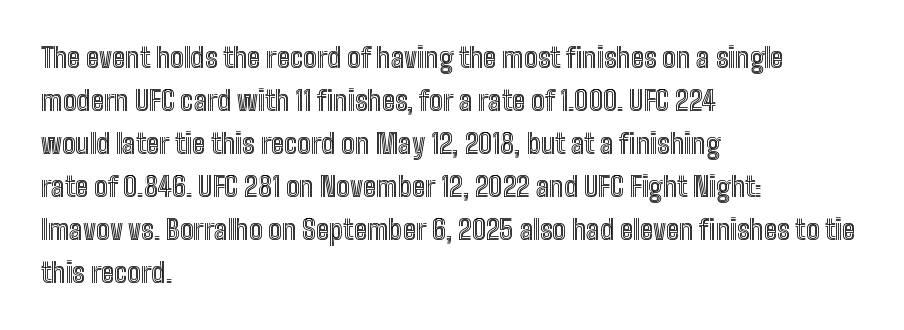
The image shows 27 px text type, upright; set left-aligned, normal line spacing (1.59x), normal letter spacing, not underlined.
